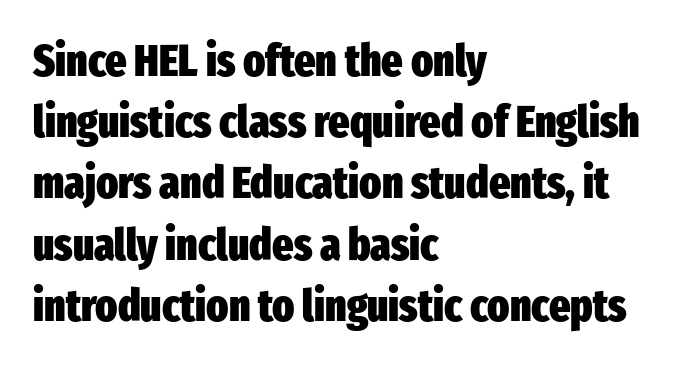
The image shows 45 px heavy, condensed sans-serif type, upright; set left-aligned, normal line spacing (1.36x), normal letter spacing, not underlined; low stroke contrast and a medium x-height.
